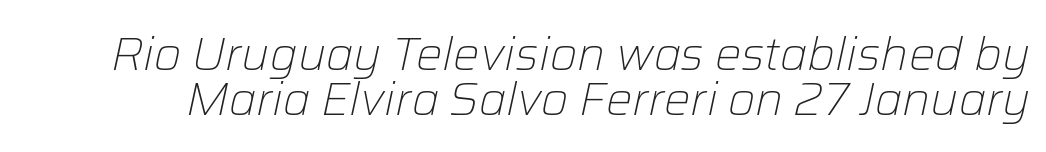
Q: Is the text bold? A: No.
Q: Is the text italic (slanted)? A: Yes, it leans right by about 12 degrees.
Q: Is the text underlined? A: No.
Q: Is the spacing between letters normal or unusually wide? A: Normal.
Q: Is the spacing between lines tight, normal or loose? A: Tight.
Q: Width (condensed, normal, or wide)? A: Normal.
Q: Stroke contrast? A: Low.
Q: x-height? A: Medium.
Q: Monospaced? A: No.
